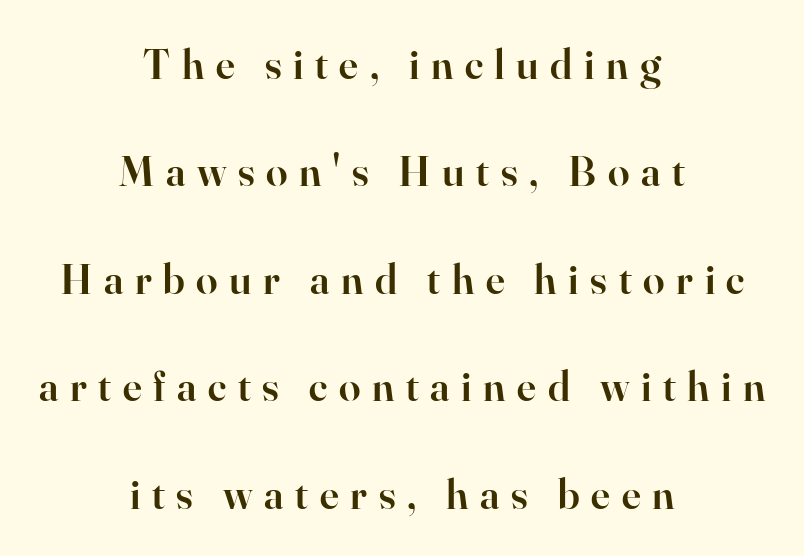
Q: Is the text bold? A: Semi-bold.
Q: Is the text italic (slanted)? A: No, it is upright.
Q: Is the typeface a serif or a sans-serif typeface? A: Serif.
Q: Is the text underlined? A: No.
Q: How is the paragraph aligned? A: Centered.
Q: Is the spacing between letters normal or unusually wide? A: Unusually wide.
Q: Is the spacing between lines tight, normal or loose? A: Loose.
Q: Width (condensed, normal, or wide)? A: Normal.
Q: Stroke contrast? A: High.
Q: x-height? A: Small.
Q: Monospaced? A: No.
